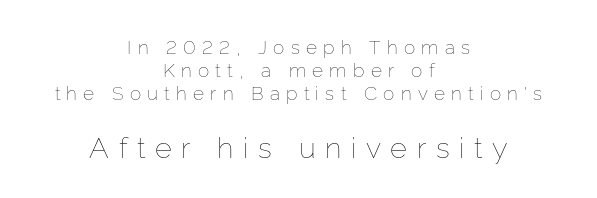
{"italic": "no", "bold": "no", "weight": "thin", "width": "normal", "stroke_contrast": "low", "x_height": "medium", "monospaced": "no", "underline": "no", "align": "center", "line_spacing_ratio": 1.2, "letter_spacing": "wide", "letter_spacing_em": 0.33, "larger_block": "second", "size_ratio": 1.53, "glyph_px": 29}
